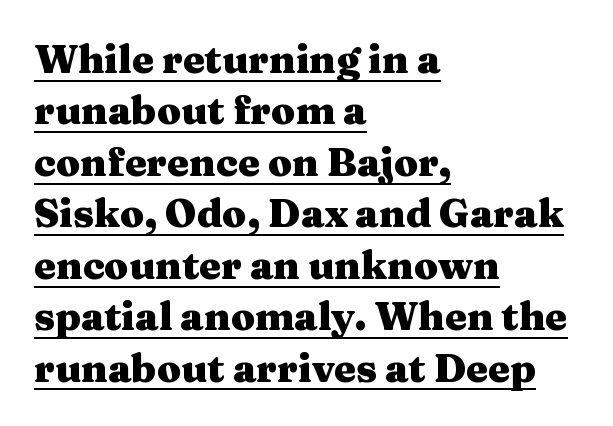
Q: Is the text bold? A: Yes.
Q: Is the text italic (slanted)? A: No, it is upright.
Q: Is the typeface a serif or a sans-serif typeface? A: Serif.
Q: Is the text underlined? A: Yes.
Q: How is the paragraph aligned? A: Left-aligned.
Q: Is the spacing between letters normal or unusually wide? A: Normal.
Q: Is the spacing between lines tight, normal or loose? A: Normal.
Q: Width (condensed, normal, or wide)? A: Wide.
Q: Stroke contrast? A: Medium.
Q: x-height? A: Medium.
Q: Monospaced? A: No.
